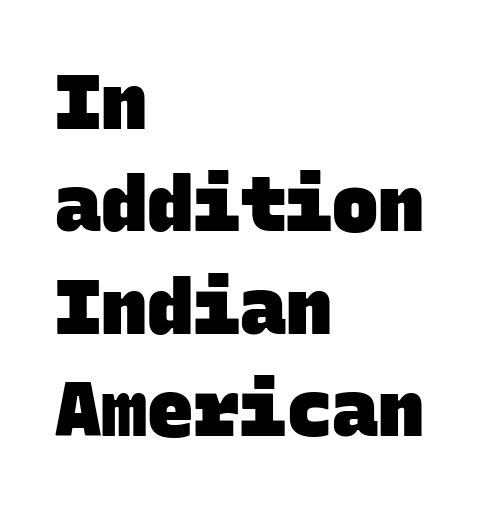
Q: Is the text bold? A: Yes.
Q: Is the typeface a serif or a sans-serif typeface? A: Sans-serif.
Q: Is the text underlined? A: No.
Q: How is the paragraph aligned? A: Left-aligned.
Q: Is the spacing between letters normal or unusually wide? A: Normal.
Q: Is the spacing between lines tight, normal or loose? A: Normal.
Q: Width (condensed, normal, or wide)? A: Normal.
Q: Stroke contrast? A: Low.
Q: x-height? A: Large.
Q: Monospaced? A: Yes.
